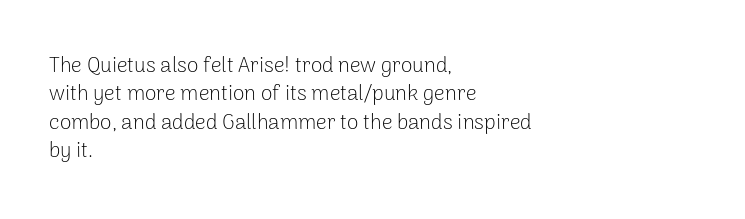
The image shows 21 px text type, upright; set left-aligned, normal line spacing (1.35x), normal letter spacing, not underlined.
